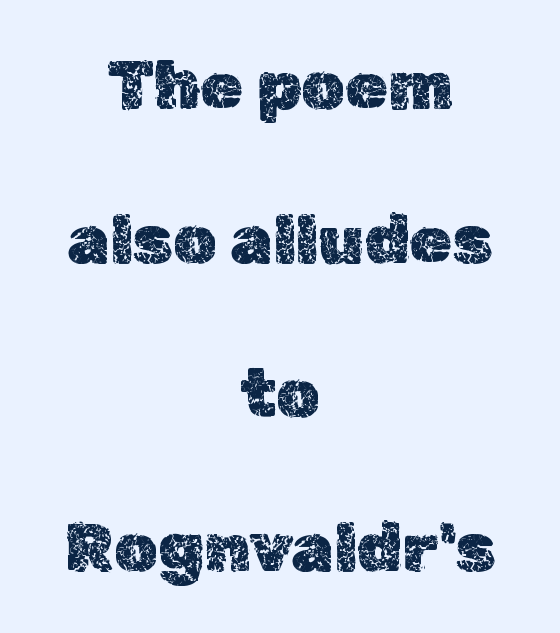
{"italic": "no", "width": "normal", "x_height": "medium", "monospaced": "no", "underline": "no", "align": "center", "line_spacing": "loose", "line_spacing_ratio": 2.23, "letter_spacing": "normal", "letter_spacing_em": 0.0, "glyph_px": 69}
